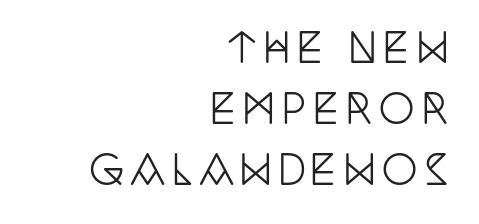
Q: Is the text italic (slanted)? A: No, it is upright.
Q: Is the typeface a serif or a sans-serif typeface? A: Serif.
Q: Is the text underlined? A: No.
Q: How is the paragraph aligned? A: Right-aligned.
Q: Is the spacing between lines tight, normal or loose? A: Normal.
Q: Width (condensed, normal, or wide)? A: Condensed.
Q: Stroke contrast? A: Low.
Q: x-height? A: Large.
Q: Monospaced? A: No.
